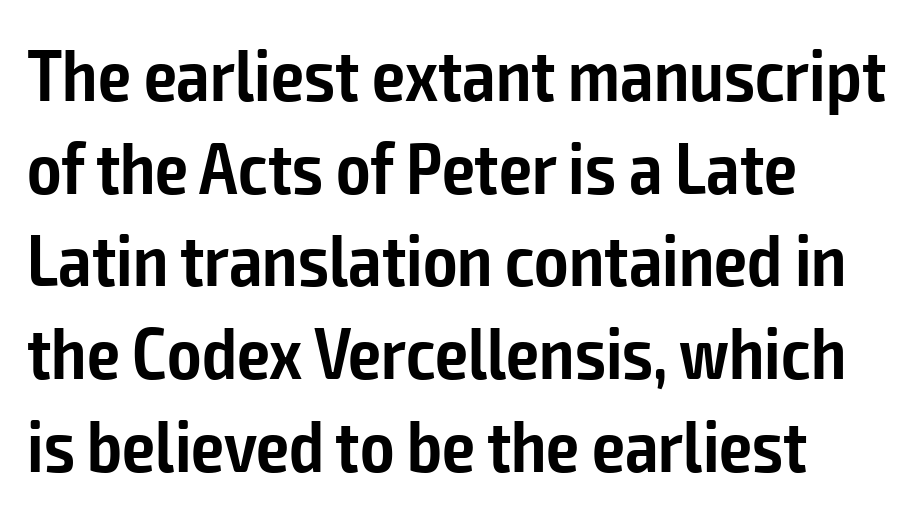
{"serif": "no", "italic": "no", "bold": "semi", "weight": "semibold", "width": "condensed", "stroke_contrast": "low", "x_height": "medium", "monospaced": "no", "underline": "no", "align": "left", "line_spacing": "normal", "line_spacing_ratio": 1.27, "letter_spacing": "normal", "letter_spacing_em": 0.0, "glyph_px": 73}
